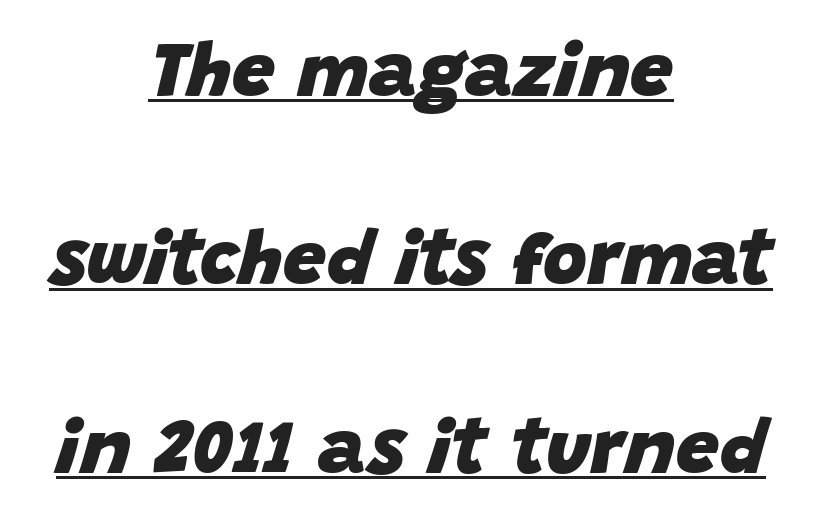
Q: Is the text bold? A: Yes.
Q: Is the text italic (slanted)? A: Yes, it leans right by about 15 degrees.
Q: Is the text underlined? A: Yes.
Q: How is the paragraph aligned? A: Centered.
Q: Is the spacing between letters normal or unusually wide? A: Normal.
Q: Is the spacing between lines tight, normal or loose? A: Loose.
Q: Width (condensed, normal, or wide)? A: Normal.
Q: Stroke contrast? A: Low.
Q: x-height? A: Large.
Q: Monospaced? A: No.
